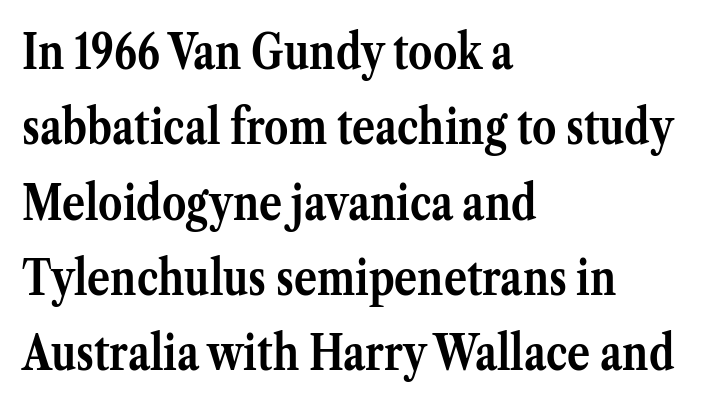
The image shows 48 px semibold serif type, upright; set left-aligned, normal line spacing (1.57x), normal letter spacing, not underlined; medium stroke contrast and a medium x-height.
